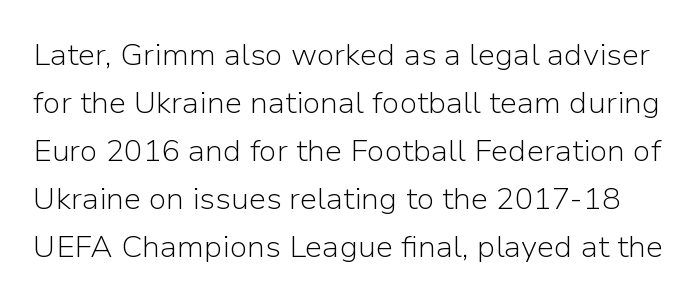
Q: Is the text bold? A: No.
Q: Is the text italic (slanted)? A: No, it is upright.
Q: Is the typeface a serif or a sans-serif typeface? A: Sans-serif.
Q: Is the text underlined? A: No.
Q: Is the spacing between letters normal or unusually wide? A: Normal.
Q: Is the spacing between lines tight, normal or loose? A: Normal.
Q: Width (condensed, normal, or wide)? A: Normal.
Q: Stroke contrast? A: Low.
Q: x-height? A: Medium.
Q: Monospaced? A: No.
